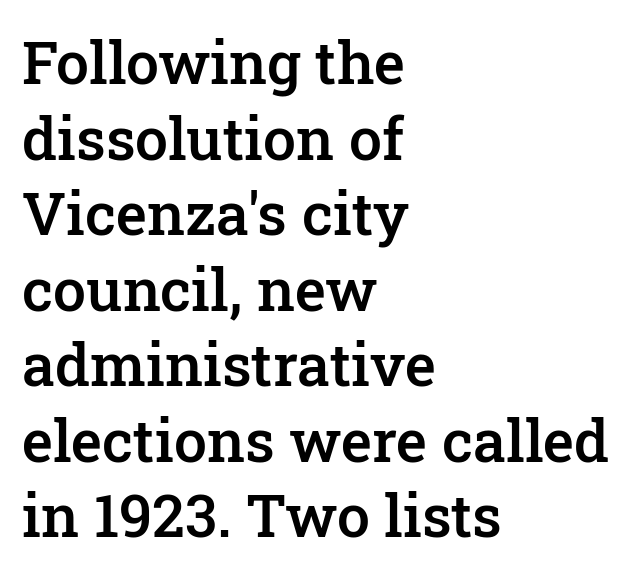
Q: Is the text bold? A: Semi-bold.
Q: Is the text italic (slanted)? A: No, it is upright.
Q: Is the typeface a serif or a sans-serif typeface? A: Serif.
Q: Is the text underlined? A: No.
Q: How is the paragraph aligned? A: Left-aligned.
Q: Is the spacing between letters normal or unusually wide? A: Normal.
Q: Is the spacing between lines tight, normal or loose? A: Normal.
Q: Width (condensed, normal, or wide)? A: Normal.
Q: Stroke contrast? A: Low.
Q: x-height? A: Medium.
Q: Monospaced? A: No.
